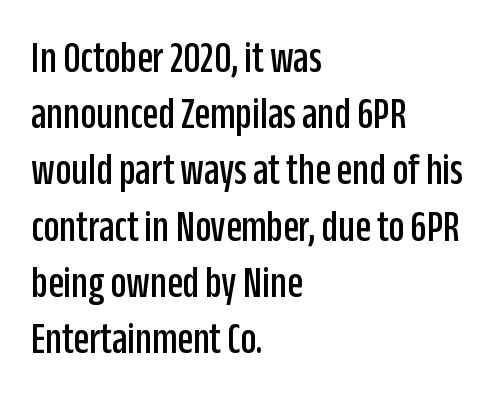
The image shows 45 px condensed sans-serif type, upright; set left-aligned, normal line spacing (1.25x), normal letter spacing, not underlined; low stroke contrast and a large x-height.
